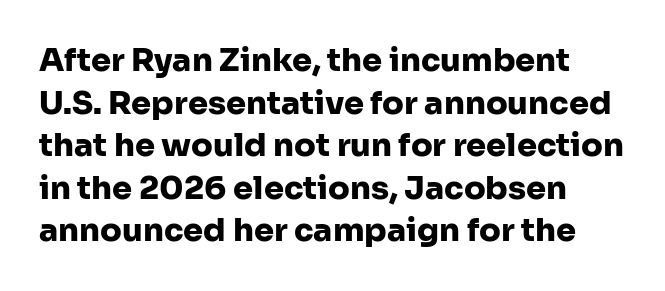
The image shows 32 px heavy sans-serif type, upright; set left-aligned, normal line spacing (1.33x), normal letter spacing, not underlined; low stroke contrast and a medium x-height.
